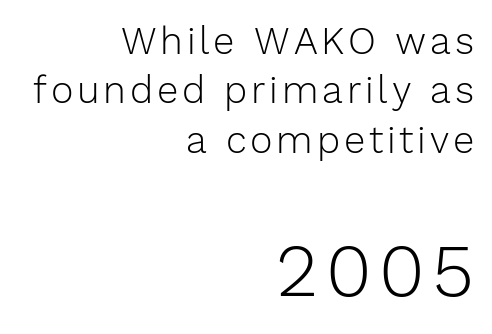
{"serif": "no", "italic": "no", "bold": "no", "weight": "light", "width": "normal", "stroke_contrast": "low", "x_height": "medium", "monospaced": "no", "underline": "no", "align": "right", "line_spacing": "normal", "line_spacing_ratio": 1.3, "larger_block": "second", "size_ratio": 1.97, "glyph_px": 75}
